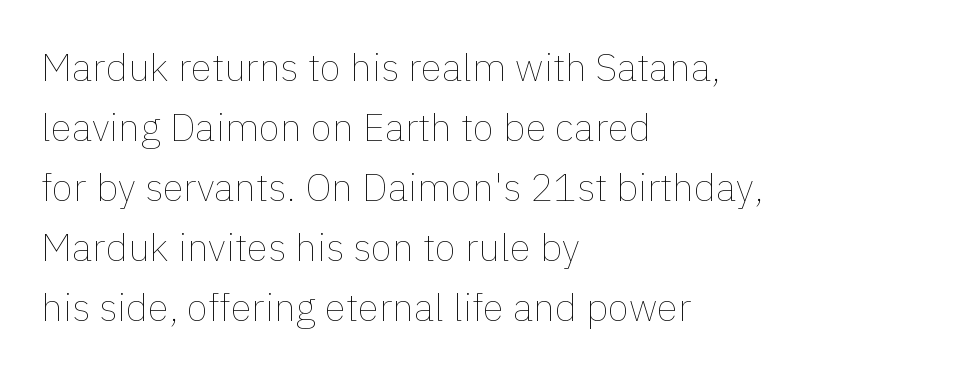
Spacing verdict: proportional, widths tailored to each character. How are the letters spaced? Ordinarily, with no added tracking. A typesetter would call this leading conventional body-copy spacing. Compared with a centered layout, this one pins lines to the left instead. The letters stand upright; this is a roman face.
